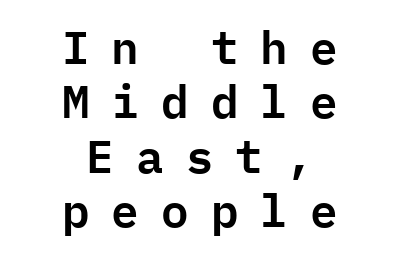
{"serif": "no", "italic": "no", "width": "normal", "stroke_contrast": "low", "x_height": "medium", "monospaced": "yes", "underline": "no", "align": "center", "line_spacing_ratio": 1.18, "letter_spacing": "wide", "letter_spacing_em": 0.48, "glyph_px": 46}
